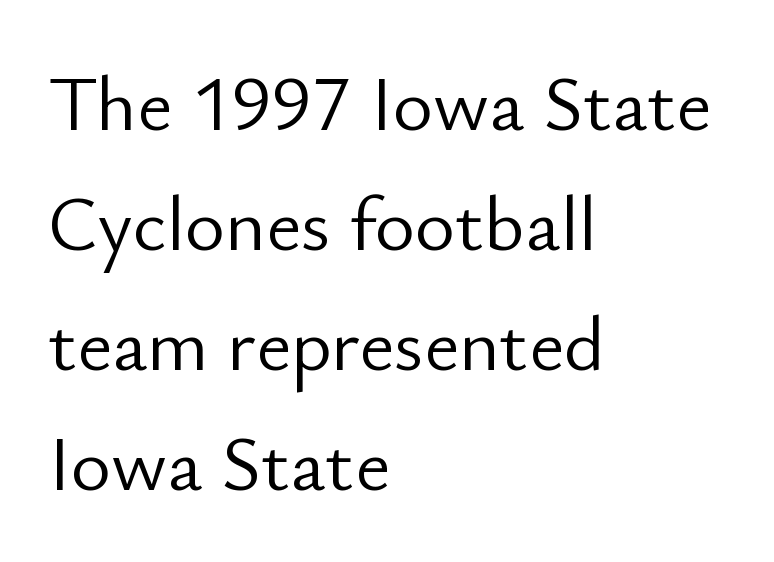
{"serif": "no", "italic": "no", "bold": "no", "weight": "light", "width": "normal", "stroke_contrast": "low", "x_height": "small", "monospaced": "no", "underline": "no", "align": "left", "line_spacing": "normal", "line_spacing_ratio": 1.56, "letter_spacing": "normal", "letter_spacing_em": 0.0, "glyph_px": 77}
